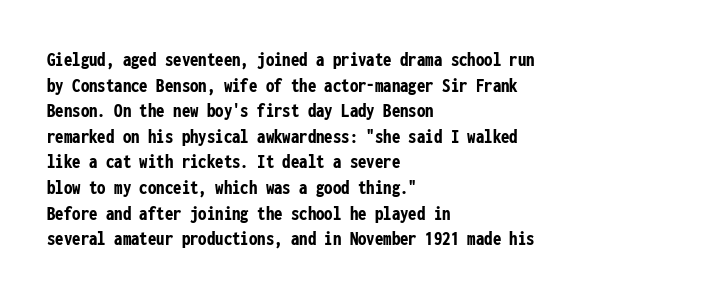
Is there any slant? The stems are plumb. The zone under the glyphs is completely vacant. Caption: bold face, heavy strokes. Each word holds together tightly as a unit, with standard inter-letter gaps. Does the copy run flush right? No — it runs flush left.
